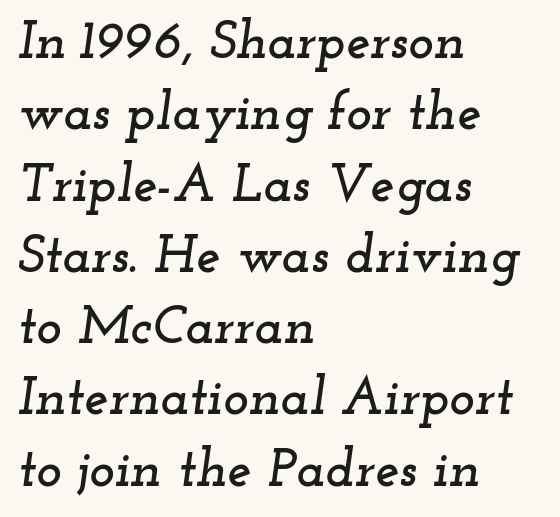
{"serif": "yes", "italic": "yes", "lean": "right", "slant_degrees": 12, "width": "wide", "stroke_contrast": "low", "x_height": "small", "monospaced": "no", "underline": "no", "align": "left", "line_spacing": "normal", "line_spacing_ratio": 1.32, "letter_spacing": "normal", "letter_spacing_em": 0.0, "glyph_px": 54}
